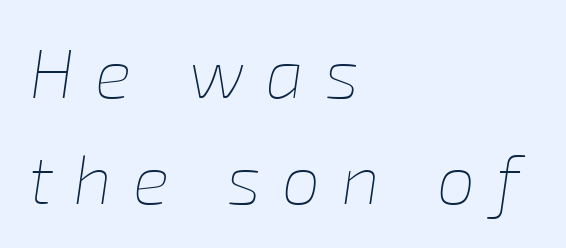
Q: Is the text bold? A: No.
Q: Is the text italic (slanted)? A: Yes, it leans right by about 8 degrees.
Q: Is the text underlined? A: No.
Q: How is the paragraph aligned? A: Left-aligned.
Q: Is the spacing between letters normal or unusually wide? A: Unusually wide.
Q: Is the spacing between lines tight, normal or loose? A: Normal.
Q: Width (condensed, normal, or wide)? A: Normal.
Q: Stroke contrast? A: Low.
Q: x-height? A: Medium.
Q: Monospaced? A: No.
